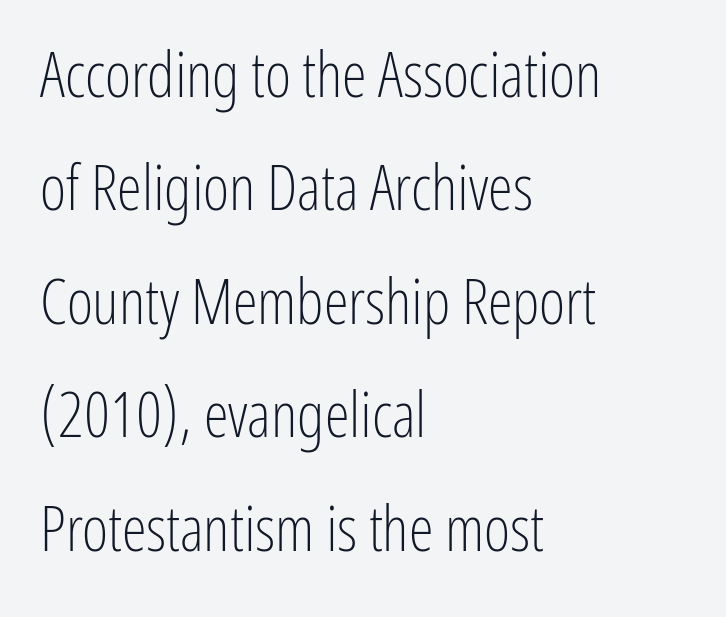
{"serif": "no", "italic": "no", "bold": "no", "weight": "light", "width": "condensed", "stroke_contrast": "low", "x_height": "medium", "monospaced": "no", "underline": "no", "align": "left", "line_spacing_ratio": 1.8, "letter_spacing": "normal", "letter_spacing_em": 0.0, "glyph_px": 63}
